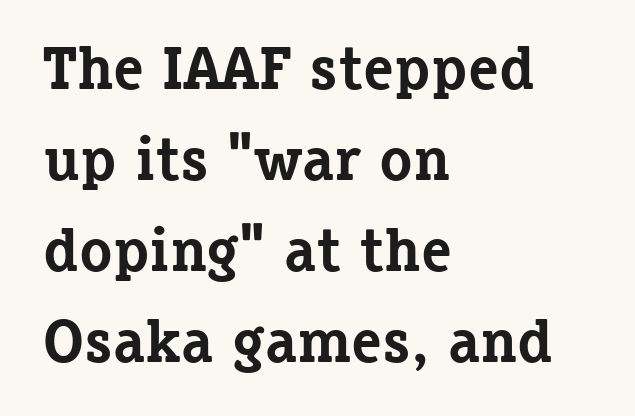
Q: Is the text bold? A: Yes.
Q: Is the text italic (slanted)? A: No, it is upright.
Q: Is the typeface a serif or a sans-serif typeface? A: Serif.
Q: Is the text underlined? A: No.
Q: How is the paragraph aligned? A: Left-aligned.
Q: Is the spacing between letters normal or unusually wide? A: Normal.
Q: Is the spacing between lines tight, normal or loose? A: Normal.
Q: Width (condensed, normal, or wide)? A: Normal.
Q: Stroke contrast? A: Low.
Q: x-height? A: Medium.
Q: Monospaced? A: No.
